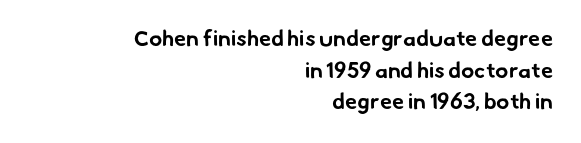
The block of text has a typical density, with ordinary space between rows. Horizontally, the lines are justified to the trailing edge only. Spacing between characters is what you'd get straight out of the box. The passage shown is emphatically bold. Lines of text with bare space underneath.
